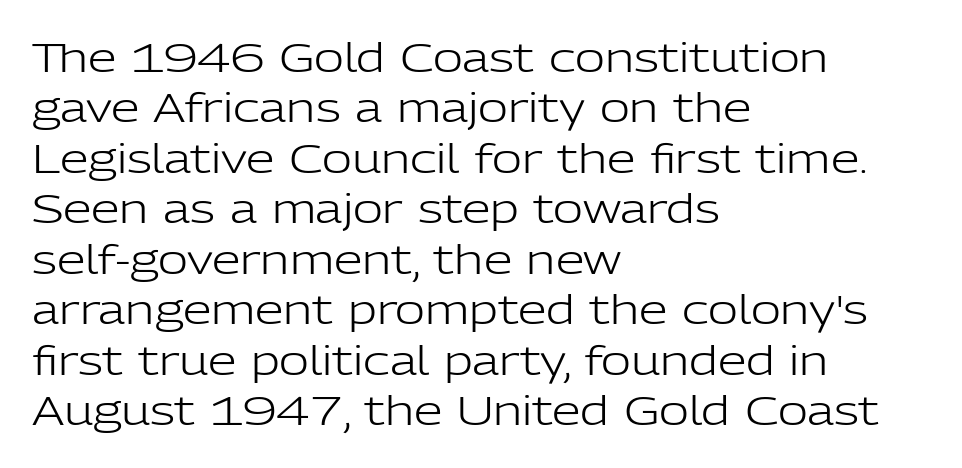
{"serif": "no", "italic": "no", "bold": "no", "weight": "light", "width": "normal", "stroke_contrast": "low", "x_height": "medium", "monospaced": "no", "underline": "no", "align": "left", "line_spacing_ratio": 1.23, "letter_spacing": "normal", "letter_spacing_em": 0.0, "glyph_px": 41}
